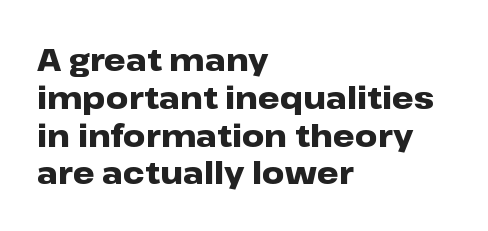
The image shows 31 px heavy, wide sans-serif type, upright; set left-aligned, line spacing 1.22x, normal letter spacing, not underlined; low stroke contrast and a medium x-height.
